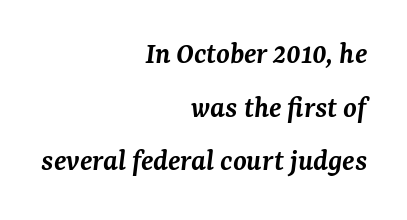
Q: Is the text bold? A: Semi-bold.
Q: Is the text italic (slanted)? A: Yes, it leans right by about 7 degrees.
Q: Is the typeface a serif or a sans-serif typeface? A: Serif.
Q: Is the text underlined? A: No.
Q: How is the paragraph aligned? A: Right-aligned.
Q: Is the spacing between letters normal or unusually wide? A: Normal.
Q: Width (condensed, normal, or wide)? A: Normal.
Q: Stroke contrast? A: Medium.
Q: x-height? A: Medium.
Q: Monospaced? A: No.
